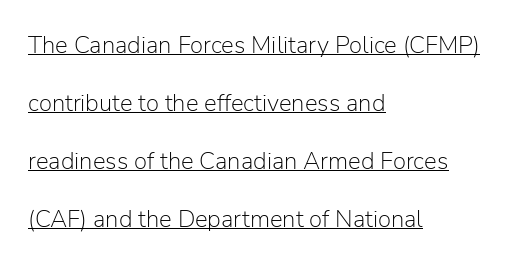
Vertical strokes here are truly vertical. Teacher's note: observe the even left margin — that is flush-left alignment. No letter is thick-stroked: the sample isn't bold. Is there much room between lines? Yes — plenty of vertical air separates them. A rule runs beneath these lines of type.
